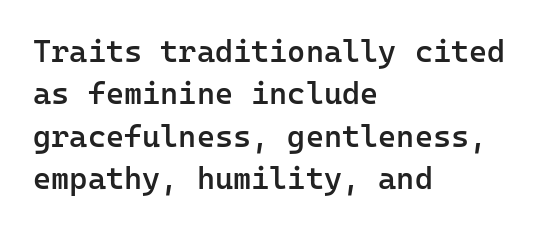
Q: Is the text bold? A: Semi-bold.
Q: Is the text italic (slanted)? A: No, it is upright.
Q: Is the typeface a serif or a sans-serif typeface? A: Sans-serif.
Q: Is the text underlined? A: No.
Q: How is the paragraph aligned? A: Left-aligned.
Q: Is the spacing between letters normal or unusually wide? A: Normal.
Q: Is the spacing between lines tight, normal or loose? A: Normal.
Q: Width (condensed, normal, or wide)? A: Normal.
Q: Stroke contrast? A: Low.
Q: x-height? A: Medium.
Q: Monospaced? A: Yes.
